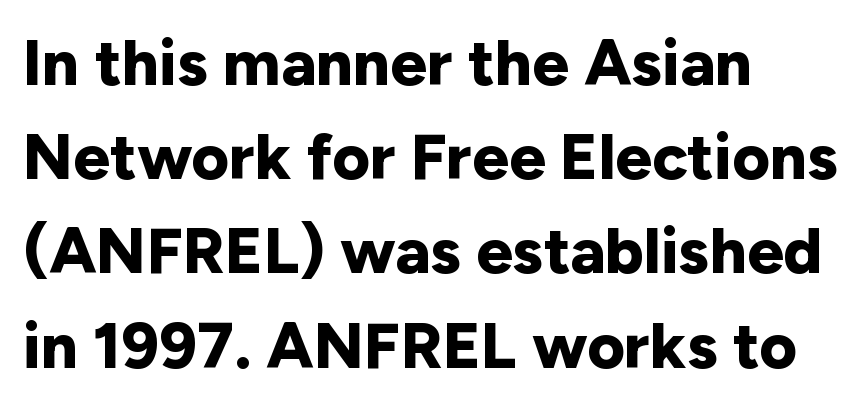
The image shows 65 px bold sans-serif type, upright; set left-aligned, normal line spacing (1.45x), normal letter spacing, not underlined; low stroke contrast and a medium x-height.
